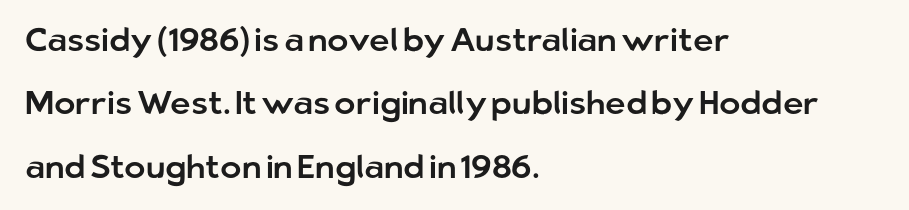
The image shows 32 px sans-serif type, upright; set left-aligned, loose line spacing (1.98x), normal letter spacing, not underlined; low stroke contrast and a medium x-height.
